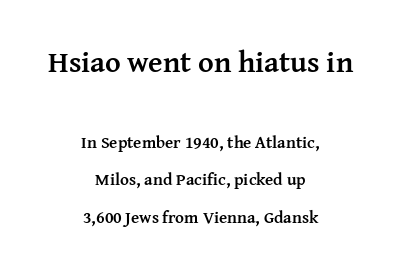
{"serif": "yes", "italic": "no", "bold": "yes", "weight": "semibold", "width": "normal", "stroke_contrast": "medium", "x_height": "medium", "monospaced": "no", "underline": "no", "align": "center", "line_spacing": "loose", "line_spacing_ratio": 2.2, "letter_spacing": "normal", "letter_spacing_em": 0.0, "larger_block": "first", "size_ratio": 1.76, "glyph_px": 30}
